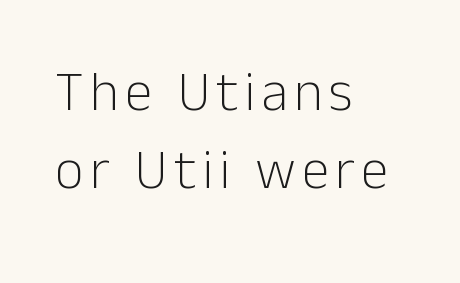
The image shows 56 px light sans-serif type, upright; set left-aligned, normal line spacing (1.39x), not underlined; low stroke contrast and a medium x-height.
